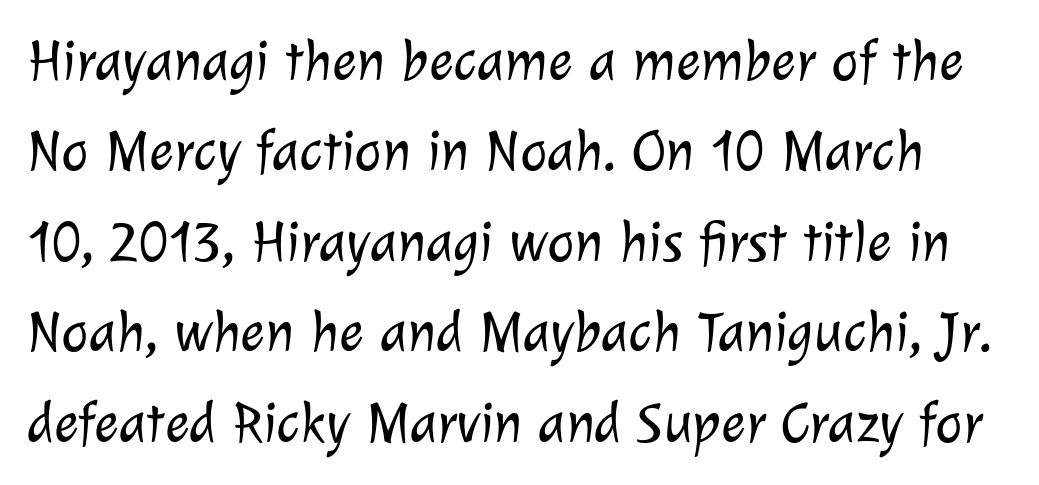
Q: Is the text bold? A: No.
Q: Is the typeface a serif or a sans-serif typeface? A: Sans-serif.
Q: Is the text underlined? A: No.
Q: Is the spacing between letters normal or unusually wide? A: Normal.
Q: Is the spacing between lines tight, normal or loose? A: Normal.
Q: Width (condensed, normal, or wide)? A: Normal.
Q: Stroke contrast? A: Low.
Q: x-height? A: Medium.
Q: Monospaced? A: No.
